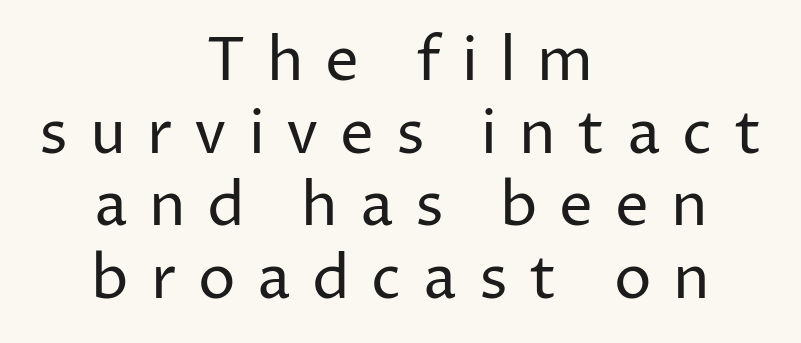
The image shows 60 px regular-weight sans-serif type, upright; set centered, line spacing 1.21x, unusually wide letter spacing (+0.36 em), not underlined; low stroke contrast and a medium x-height.
